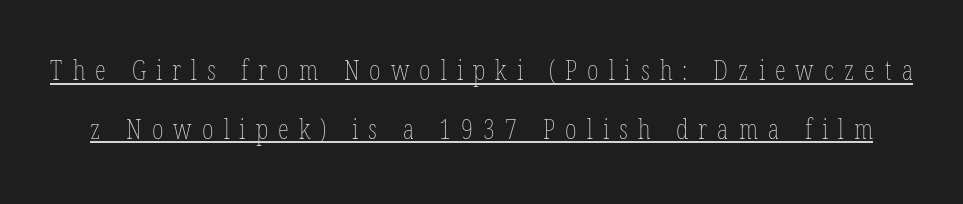
{"italic": "no", "bold": "no", "weight": "thin", "width": "condensed", "stroke_contrast": "low", "x_height": "medium", "monospaced": "no", "underline": "yes", "line_spacing": "loose", "line_spacing_ratio": 2.09, "letter_spacing": "wide", "letter_spacing_em": 0.36, "glyph_px": 28}
